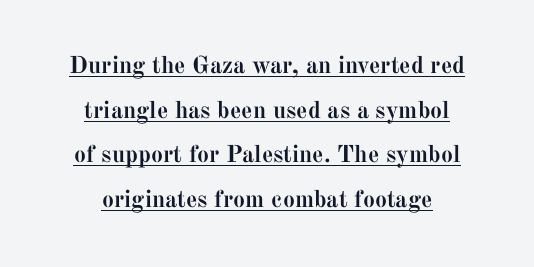
{"italic": "no", "bold": "yes", "underline": "yes", "line_spacing_ratio": 1.86, "letter_spacing": "normal", "letter_spacing_em": 0.0, "glyph_px": 24}
